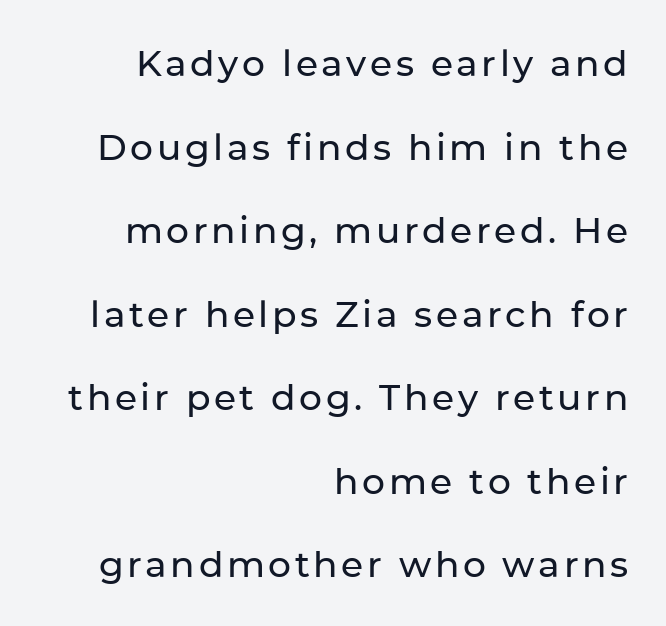
Does the copy run flush right? Yes — the right margin is perfectly even. The font's upright variant was chosen for this text. Think of a printed novel: that variable character pitch is what you see here. These lines stand farther apart than default settings would place them. Check where the strokes stop: nothing finishes them off — pure sans.
